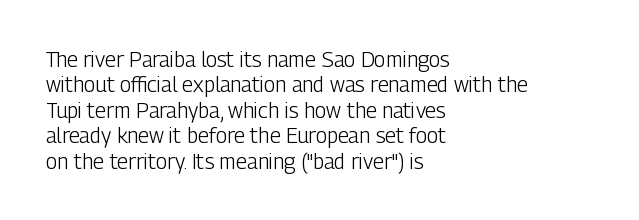
{"italic": "no", "bold": "no", "underline": "no", "align": "left", "line_spacing_ratio": 1.21, "letter_spacing": "normal", "letter_spacing_em": 0.0, "glyph_px": 21}
